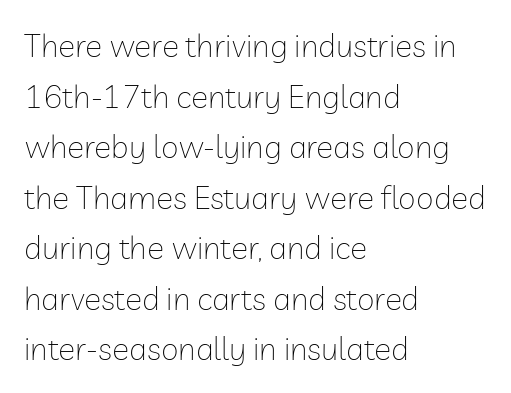
The image shows 32 px thin sans-serif type, upright; set left-aligned, normal line spacing (1.58x), normal letter spacing, not underlined; low stroke contrast and a medium x-height.
